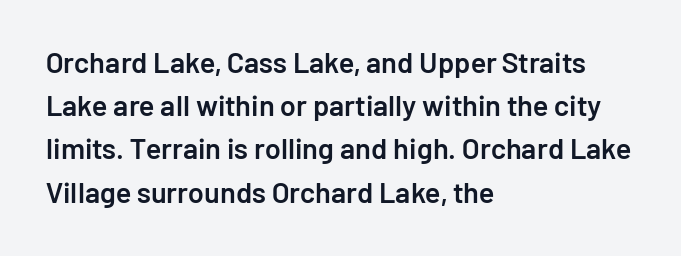
The image shows 29 px semibold sans-serif type, upright; set left-aligned, normal line spacing (1.49x), normal letter spacing, not underlined; low stroke contrast and a medium x-height.
